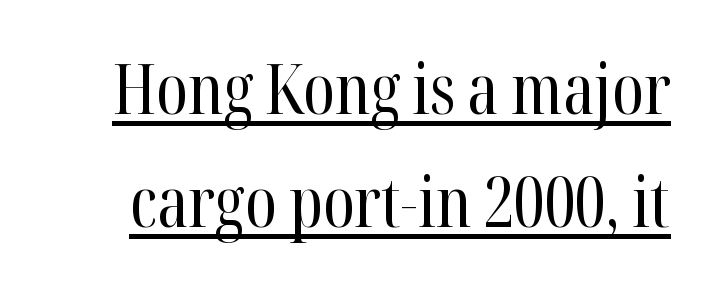
{"serif": "yes", "italic": "no", "bold": "no", "weight": "regular", "width": "condensed", "stroke_contrast": "high", "x_height": "medium", "monospaced": "no", "underline": "yes", "line_spacing": "normal", "line_spacing_ratio": 1.64, "letter_spacing": "normal", "letter_spacing_em": 0.0, "glyph_px": 69}
